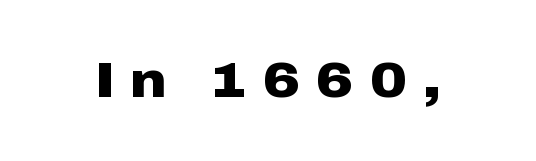
{"serif": "no", "italic": "no", "bold": "yes", "weight": "heavy", "width": "wide", "stroke_contrast": "low", "x_height": "medium", "monospaced": "no", "underline": "no", "letter_spacing": "wide", "letter_spacing_em": 0.33, "glyph_px": 50}
